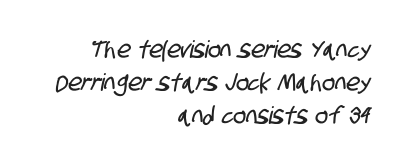
{"underline": "no", "align": "right", "line_spacing": "normal", "line_spacing_ratio": 1.37, "letter_spacing": "normal", "letter_spacing_em": 0.0, "glyph_px": 24}
